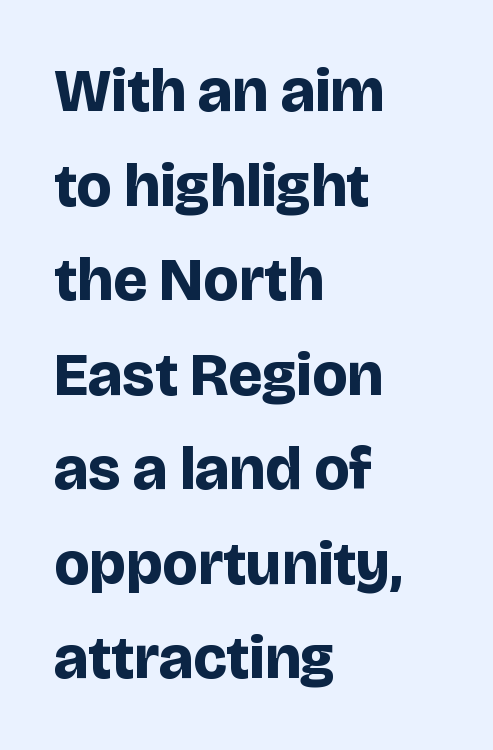
Q: Is the text bold? A: Yes.
Q: Is the text italic (slanted)? A: No, it is upright.
Q: Is the typeface a serif or a sans-serif typeface? A: Sans-serif.
Q: Is the text underlined? A: No.
Q: How is the paragraph aligned? A: Left-aligned.
Q: Is the spacing between letters normal or unusually wide? A: Normal.
Q: Is the spacing between lines tight, normal or loose? A: Normal.
Q: Width (condensed, normal, or wide)? A: Normal.
Q: Stroke contrast? A: Low.
Q: x-height? A: Large.
Q: Monospaced? A: No.
